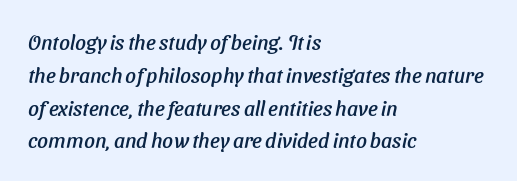
{"italic": "yes", "lean": "right", "slant_degrees": 11, "underline": "no", "align": "left", "line_spacing": "normal", "line_spacing_ratio": 1.56, "letter_spacing": "normal", "letter_spacing_em": 0.0, "glyph_px": 21}
